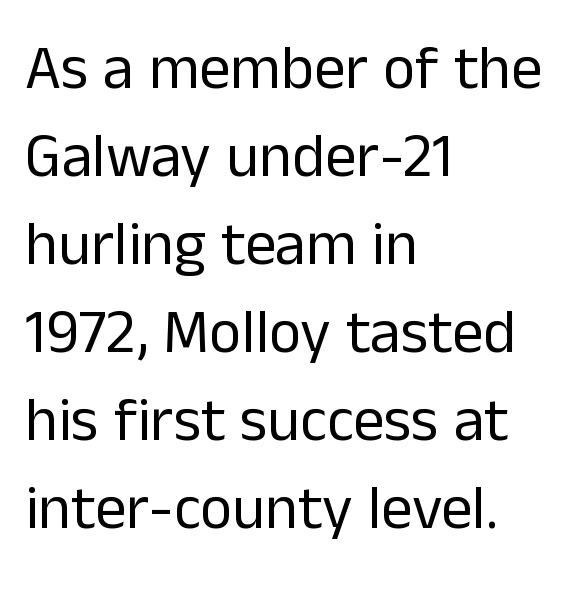
Q: Is the text bold? A: No.
Q: Is the text italic (slanted)? A: No, it is upright.
Q: Is the typeface a serif or a sans-serif typeface? A: Sans-serif.
Q: Is the text underlined? A: No.
Q: How is the paragraph aligned? A: Left-aligned.
Q: Is the spacing between letters normal or unusually wide? A: Normal.
Q: Is the spacing between lines tight, normal or loose? A: Normal.
Q: Width (condensed, normal, or wide)? A: Normal.
Q: Stroke contrast? A: Low.
Q: x-height? A: Medium.
Q: Monospaced? A: No.
